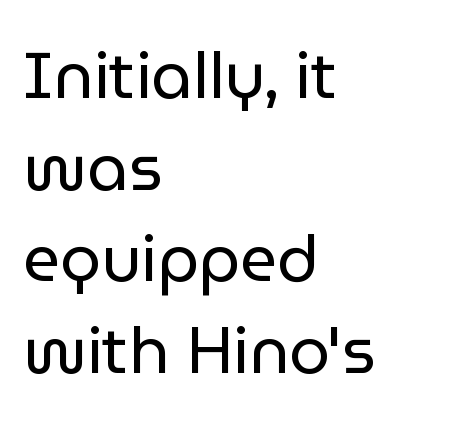
Q: Is the text bold? A: No.
Q: Is the text italic (slanted)? A: No, it is upright.
Q: Is the typeface a serif or a sans-serif typeface? A: Sans-serif.
Q: Is the text underlined? A: No.
Q: How is the paragraph aligned? A: Left-aligned.
Q: Is the spacing between letters normal or unusually wide? A: Normal.
Q: Is the spacing between lines tight, normal or loose? A: Normal.
Q: Width (condensed, normal, or wide)? A: Normal.
Q: Stroke contrast? A: Low.
Q: x-height? A: Medium.
Q: Monospaced? A: No.
